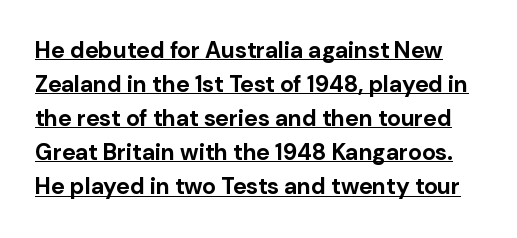
Q: Is the text bold? A: Yes.
Q: Is the text italic (slanted)? A: No, it is upright.
Q: Is the text underlined? A: Yes.
Q: Is the spacing between letters normal or unusually wide? A: Normal.
Q: Is the spacing between lines tight, normal or loose? A: Normal.
